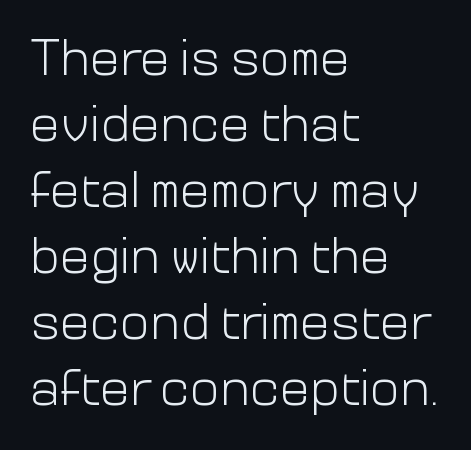
Stem width sits at or under what a default text font uses. You could not count columns in this text — the font is proportionally spaced. The type sits square on the baseline with zero lean. The type family on display is of the sans-serif kind. Does extra space separate the letters? No, they use regular spacing. Teacher's note: observe the even left margin — that is flush-left alignment.
